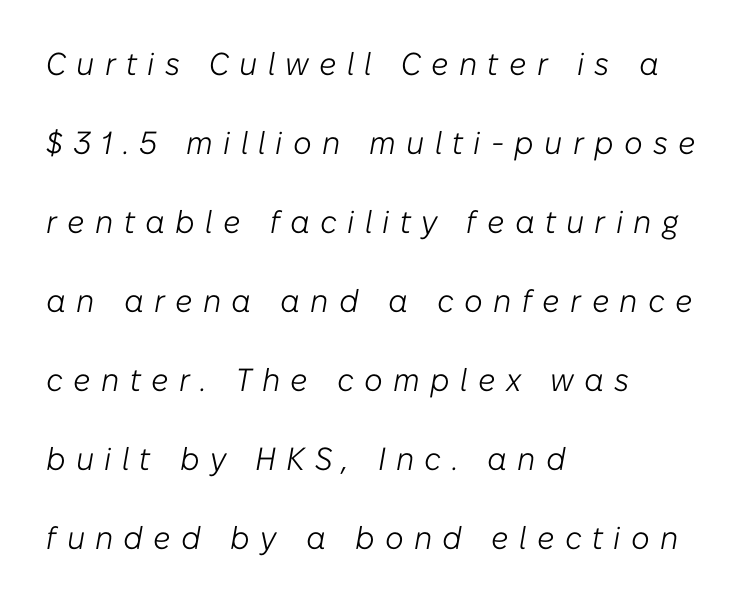
Q: Is the text bold? A: No.
Q: Is the text italic (slanted)? A: Yes, it leans right by about 10 degrees.
Q: Is the text underlined? A: No.
Q: How is the paragraph aligned? A: Left-aligned.
Q: Is the spacing between letters normal or unusually wide? A: Unusually wide.
Q: Is the spacing between lines tight, normal or loose? A: Loose.
Q: Width (condensed, normal, or wide)? A: Normal.
Q: Stroke contrast? A: Low.
Q: x-height? A: Medium.
Q: Monospaced? A: No.
